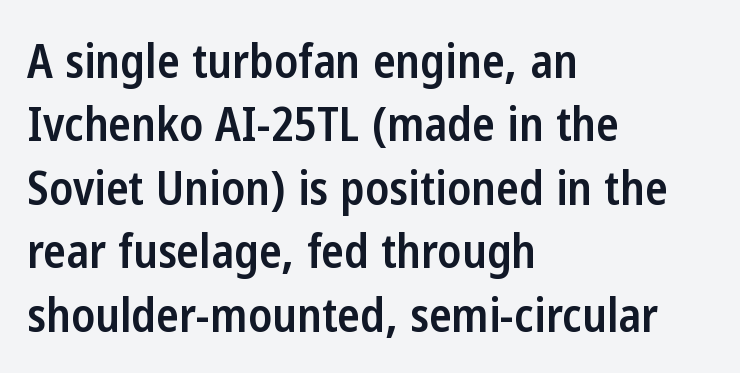
The image shows 47 px semibold, condensed sans-serif type, upright; set left-aligned, normal line spacing (1.35x), normal letter spacing, not underlined; low stroke contrast and a medium x-height.
